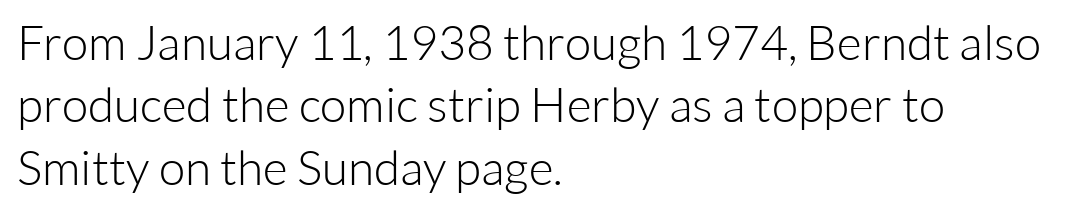
The image shows 48 px light sans-serif type, upright; set left-aligned, normal line spacing (1.3x), normal letter spacing, not underlined; low stroke contrast and a medium x-height.
